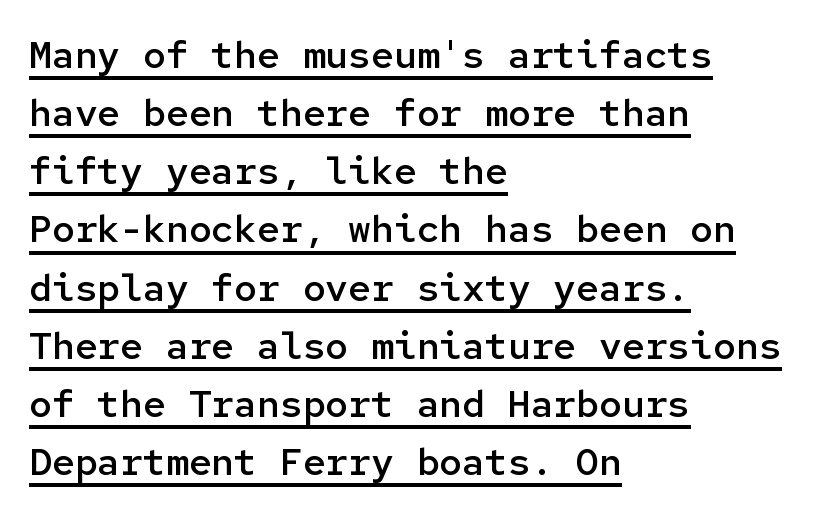
{"serif": "no", "italic": "no", "bold": "semi", "weight": "semibold", "width": "normal", "stroke_contrast": "low", "x_height": "medium", "monospaced": "yes", "underline": "yes", "align": "left", "line_spacing": "normal", "line_spacing_ratio": 1.53, "letter_spacing": "normal", "letter_spacing_em": 0.0, "glyph_px": 38}
